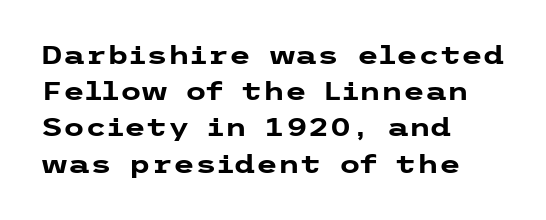
The image shows 25 px bold type, upright; set left-aligned, normal line spacing (1.45x), normal letter spacing, not underlined.
